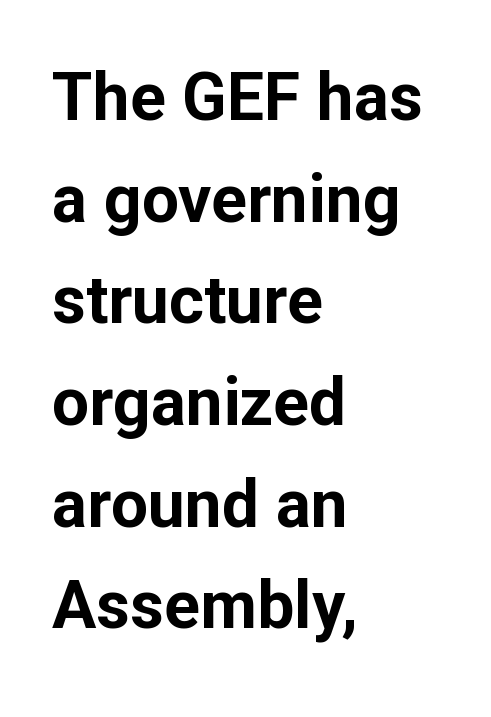
The image shows 66 px bold sans-serif type, upright; set left-aligned, normal line spacing (1.54x), normal letter spacing, not underlined; low stroke contrast and a medium x-height.
